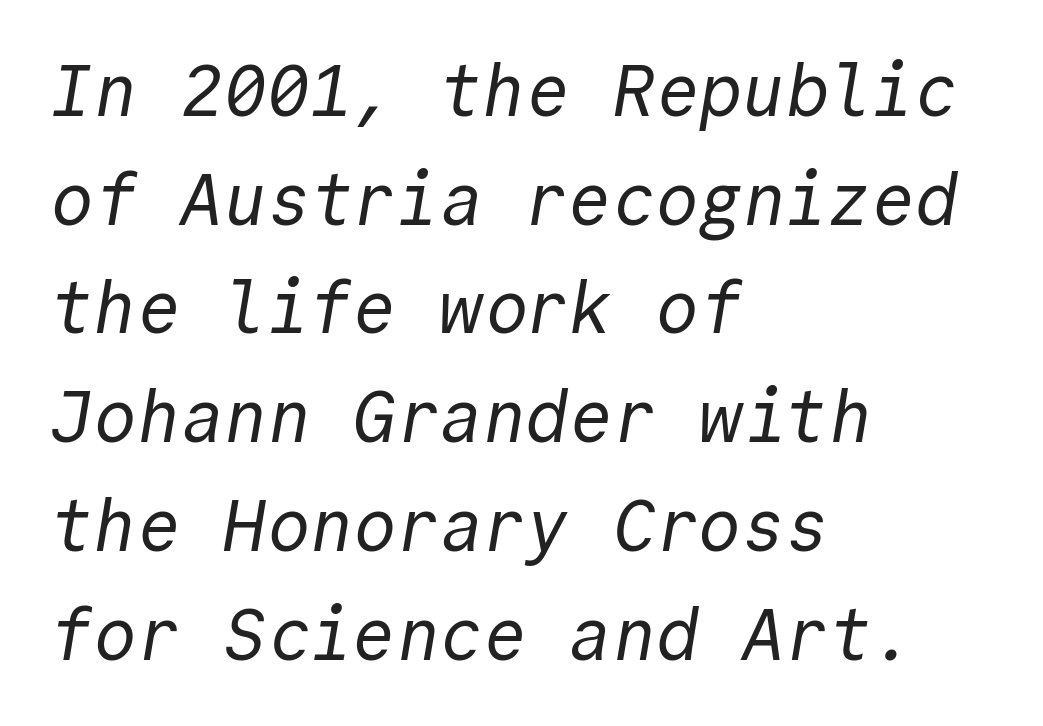
The paragraph has a hard left edge and a soft right edge. The face looks like a standard text weight, possibly lighter. Regular leading. Stroke terminals: plain, sans-serif. Check the space under the baseline: it is left empty. Short note: letters normally spaced.
